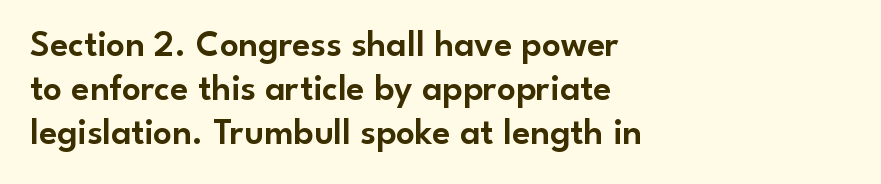
Default kerning and tracking; the words read as compact shapes. Spacing verdict: proportional, widths tailored to each character. Quick note: not italic, upright. The words here are not underlined. You can tell from the bare stems that sans-serif type was used.
